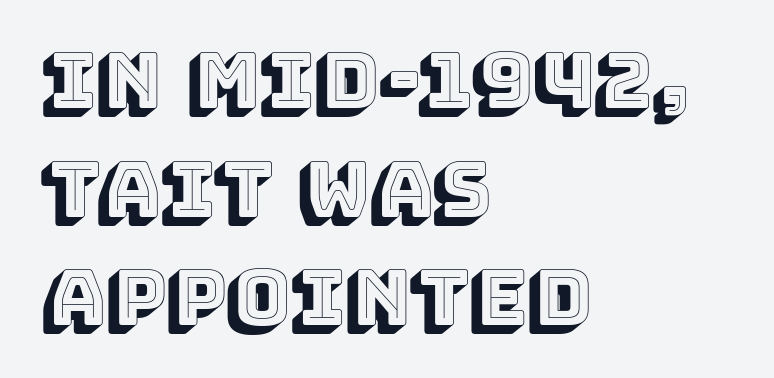
The image shows 77 px text type, upright; set left-aligned, normal line spacing (1.41x), normal letter spacing, not underlined; a large x-height.
